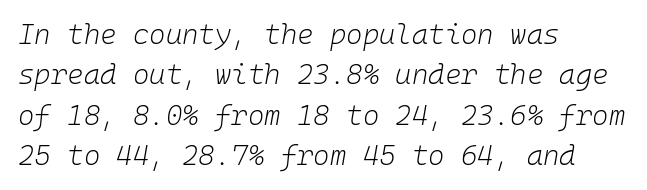
Weight: not bold — regular or lighter. Looks like terminal output: every glyph gets an equal slot. Honestly, there is no underline to notice here at all. Rendered with sloped, italic letterforms. The ragged edge is on the right, which tells us the setting is flush left.
